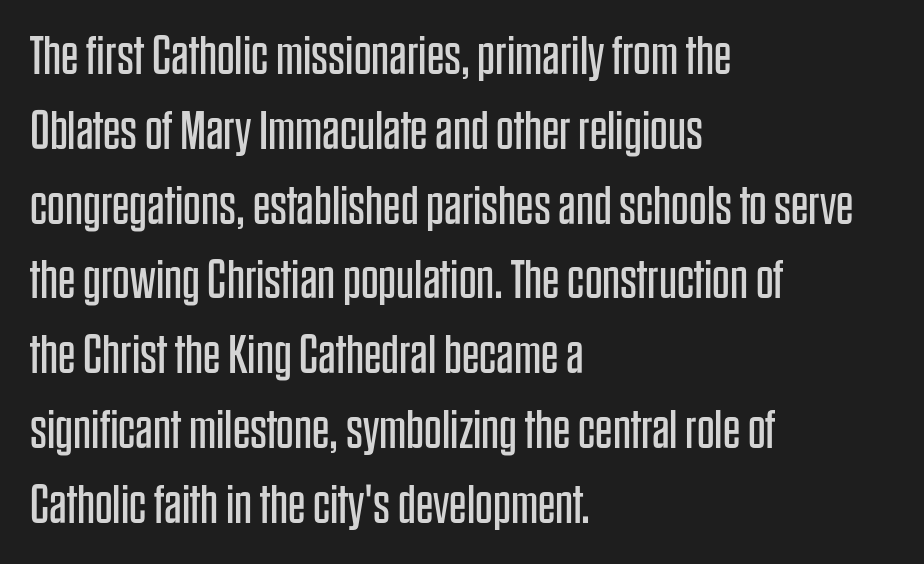
Q: Is the text bold? A: No.
Q: Is the text italic (slanted)? A: No, it is upright.
Q: Is the typeface a serif or a sans-serif typeface? A: Sans-serif.
Q: Is the text underlined? A: No.
Q: How is the paragraph aligned? A: Left-aligned.
Q: Is the spacing between letters normal or unusually wide? A: Normal.
Q: Is the spacing between lines tight, normal or loose? A: Normal.
Q: Width (condensed, normal, or wide)? A: Condensed.
Q: Stroke contrast? A: Low.
Q: x-height? A: Large.
Q: Monospaced? A: No.
